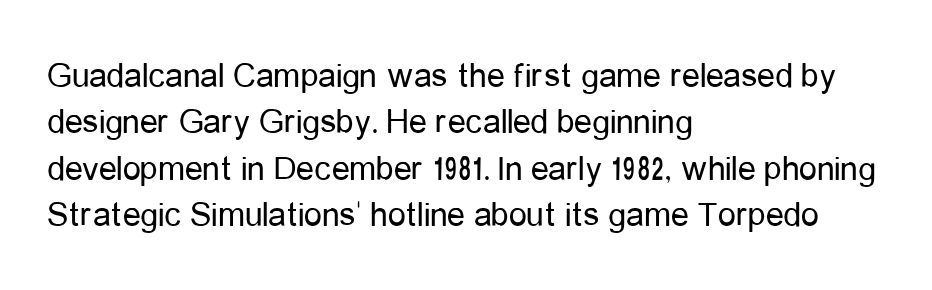
{"serif": "no", "italic": "no", "bold": "no", "weight": "regular", "width": "condensed", "stroke_contrast": "low", "x_height": "medium", "monospaced": "no", "underline": "no", "align": "left", "line_spacing": "normal", "line_spacing_ratio": 1.29, "letter_spacing": "normal", "letter_spacing_em": 0.0, "glyph_px": 36}
